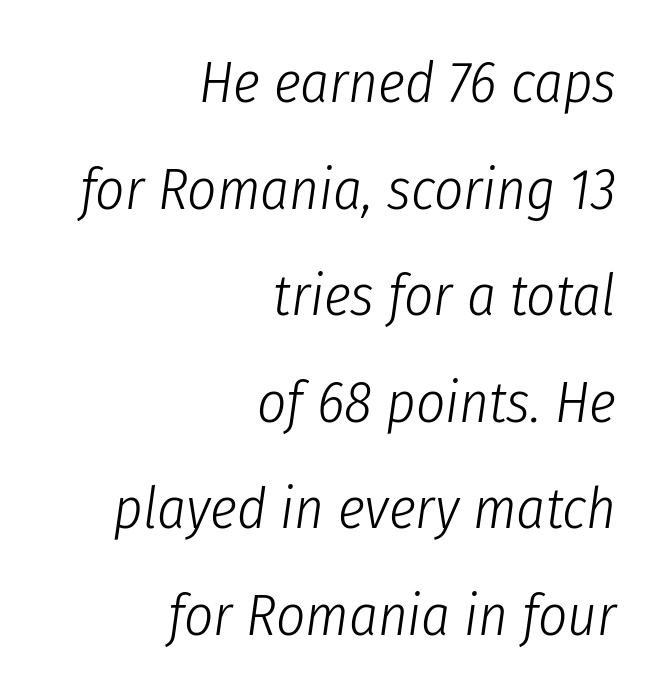
The image shows 57 px light, condensed type, italic (leaning right); set right-aligned, line spacing 1.87x, normal letter spacing, not underlined; low stroke contrast and a medium x-height.
